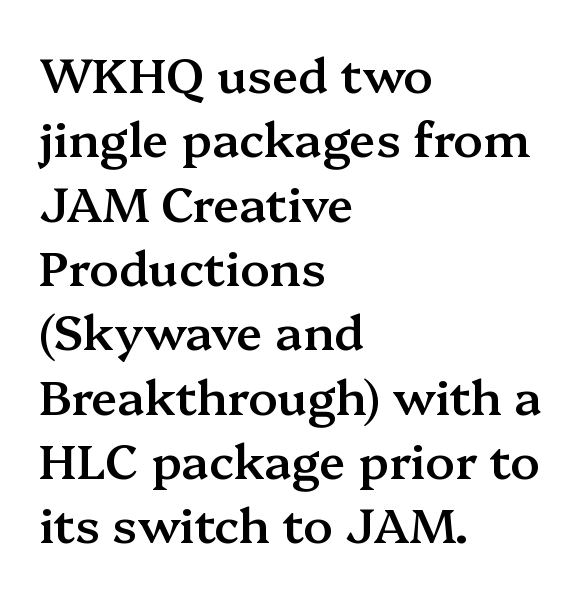
Each line starts at the same left margin while the right side varies. Note the varied advance widths — an 'i' is clearly narrower than an 'm'. No extra tracking has been applied to these lines. The lettering holds an erect, upright posture throughout. Observe the serifs anchoring each vertical stroke in this sample.
